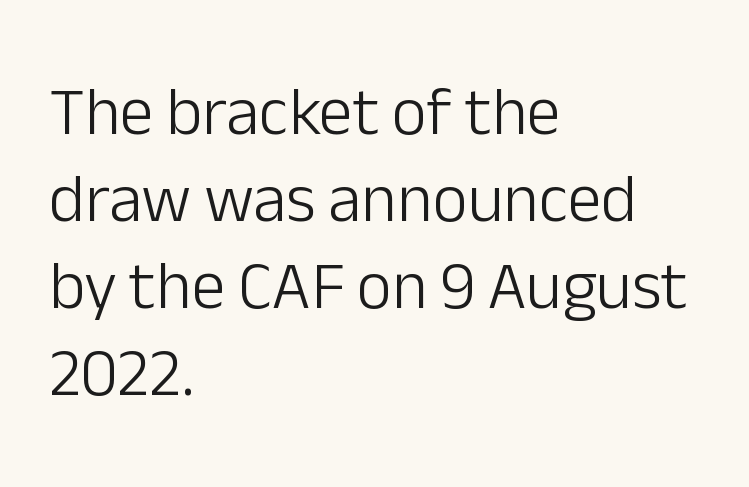
The text block is weighted toward the left margin, trailing off unevenly rightward. The passage shown stacks its lines at a standard gap. No chunkiness to these letters — they're not bold. Check the space under the baseline: it is left empty.
